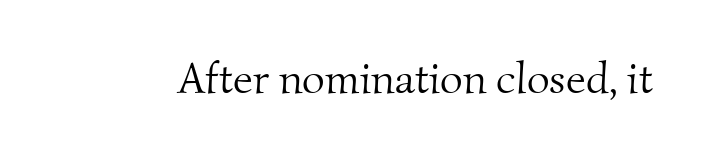
Q: Is the text bold? A: No.
Q: Is the typeface a serif or a sans-serif typeface? A: Serif.
Q: Is the text underlined? A: No.
Q: Is the spacing between letters normal or unusually wide? A: Normal.
Q: Width (condensed, normal, or wide)? A: Normal.
Q: Stroke contrast? A: Medium.
Q: x-height? A: Small.
Q: Monospaced? A: No.
